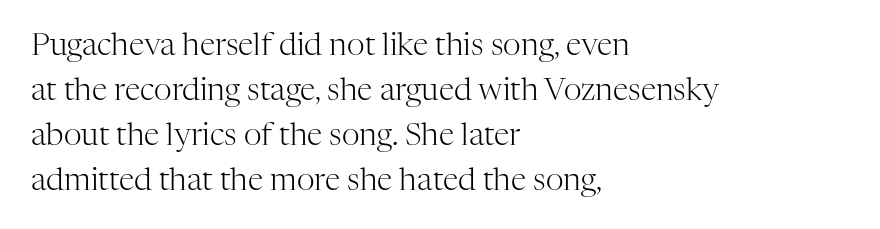
{"serif": "yes", "italic": "no", "bold": "no", "weight": "light", "width": "normal", "stroke_contrast": "high", "x_height": "medium", "monospaced": "no", "underline": "no", "align": "left", "line_spacing": "normal", "line_spacing_ratio": 1.45, "letter_spacing": "normal", "letter_spacing_em": 0.0, "glyph_px": 31}
